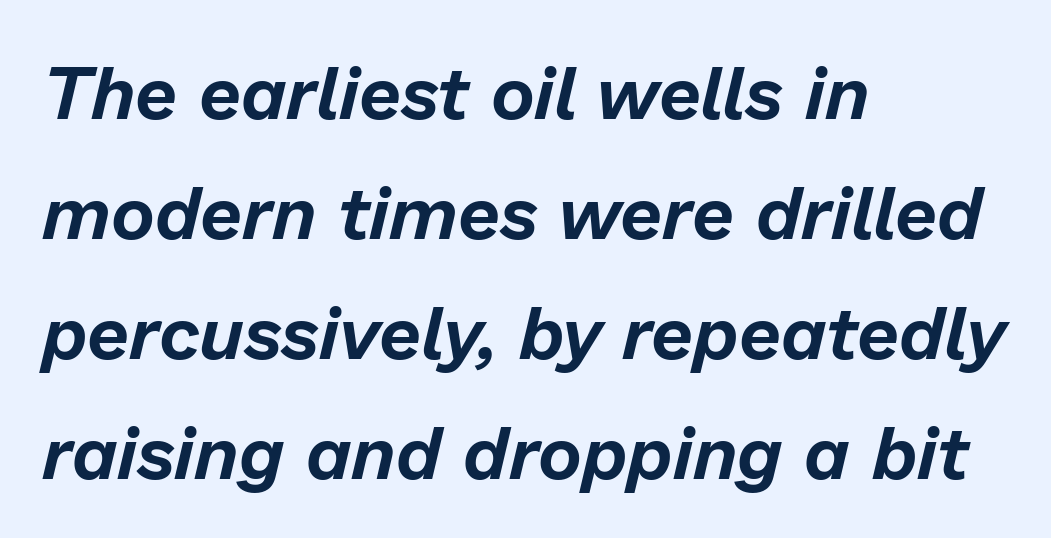
{"italic": "yes", "lean": "right", "slant_degrees": 13, "width": "normal", "stroke_contrast": "low", "x_height": "medium", "monospaced": "no", "underline": "no", "align": "left", "line_spacing": "normal", "line_spacing_ratio": 1.6, "letter_spacing": "normal", "letter_spacing_em": 0.0, "glyph_px": 75}
